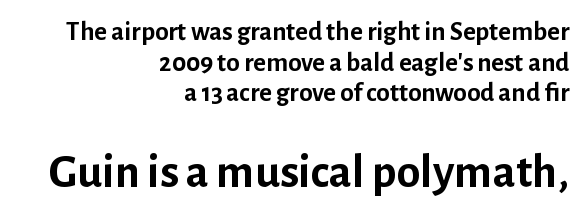
{"serif": "no", "italic": "no", "bold": "yes", "weight": "semibold", "width": "normal", "stroke_contrast": "low", "x_height": "medium", "monospaced": "no", "underline": "no", "align": "right", "line_spacing": "tight", "line_spacing_ratio": 1.13, "letter_spacing": "normal", "letter_spacing_em": 0.0, "larger_block": "second", "size_ratio": 1.78, "glyph_px": 48}
